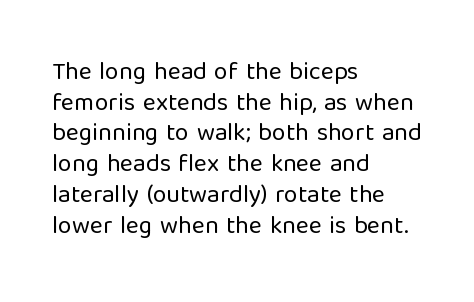
The image shows 25 px text type, upright; set left-aligned, line spacing 1.23x, normal letter spacing, not underlined.
